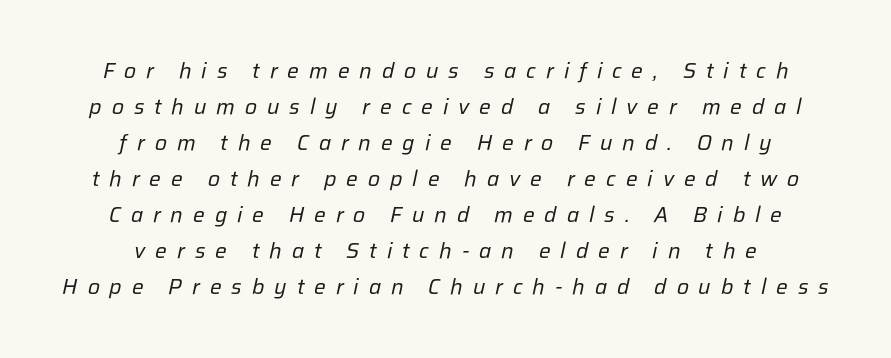
The image shows 22 px text type, italic (leaning right); set centered, normal line spacing (1.64x), unusually wide letter spacing (+0.45 em), not underlined.
